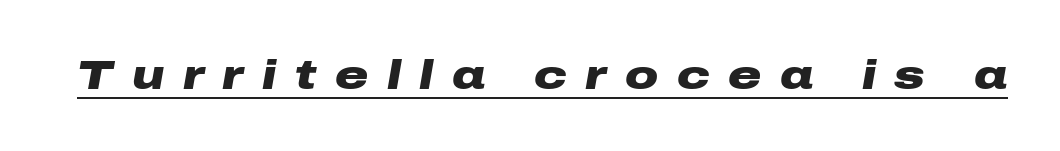
In designer terms, the underline attribute is active on this setting. Rendered with sloped, italic letterforms. Compared with typical body copy, the letter spacing here is much looser. Heft: maximum for text — a bold.
